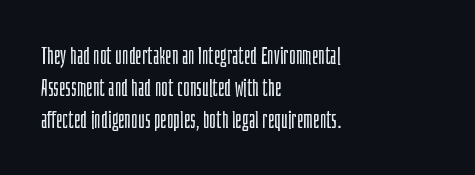
Caption: standard tracking, unaltered. Does the leading feel generous? No, just average. The lines are quadded left. Check the space under the baseline: it is left empty.
